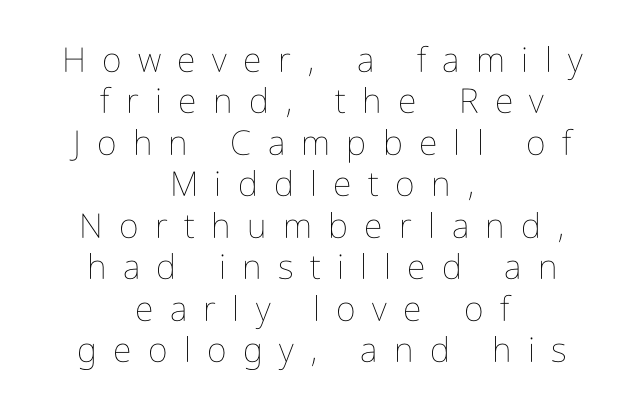
{"italic": "no", "bold": "no", "weight": "thin", "width": "condensed", "stroke_contrast": "low", "x_height": "medium", "monospaced": "no", "underline": "no", "align": "center", "line_spacing_ratio": 1.22, "letter_spacing": "wide", "letter_spacing_em": 0.48, "glyph_px": 34}
